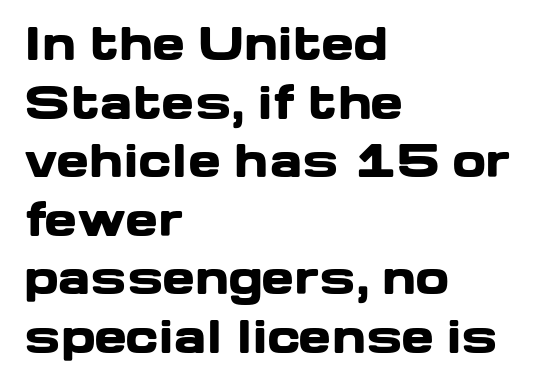
The image shows 44 px heavy, wide sans-serif type, upright; set left-aligned, normal line spacing (1.33x), normal letter spacing, not underlined; low stroke contrast and a medium x-height.
